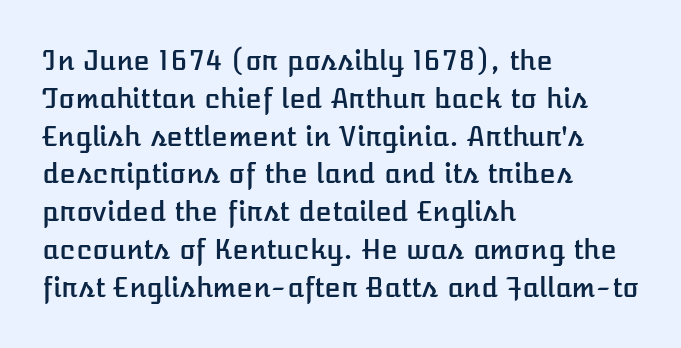
The ragged edge is on the right, which tells us the setting is flush left. Underline: absent. Does the leading feel generous? No, just average. The type is set solid horizontally, with unmodified tracking.
